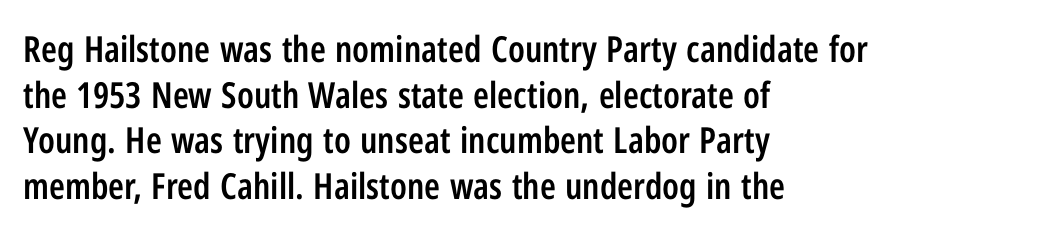
This sample has the flowing, uneven cadence of proportional lettering. Line starts are locked; line ends wander. A typesetter would mark this as roman, not italic. The letters are semibold — heavier than regular but short of a full bold. Reading down the column, the eye jumps a familiar distance to each next line.
